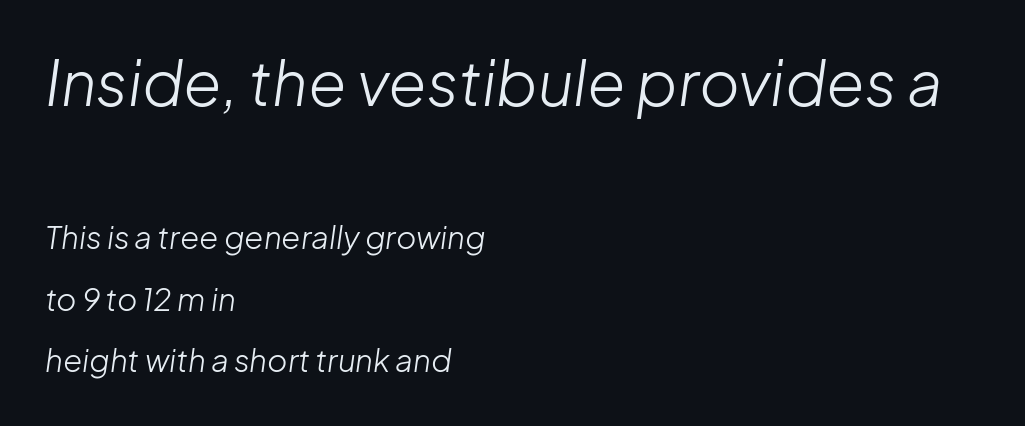
Honestly, there is no underline to notice here at all. Rows of type keep a wide berth in the vertical direction. Bigger letters appear in the top chunk; the bottom chunk is reduced. This reads as an unemphasized weight, regular at the heaviest. How are the letters spaced? Ordinarily, with no added tracking.
